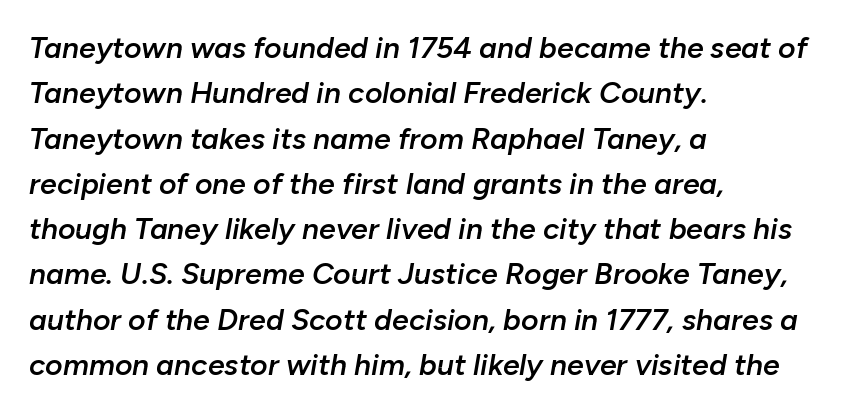
{"italic": "yes", "lean": "right", "slant_degrees": 10, "bold": "semi", "weight": "semibold", "width": "normal", "stroke_contrast": "low", "x_height": "medium", "monospaced": "no", "underline": "no", "align": "left", "line_spacing": "normal", "line_spacing_ratio": 1.51, "letter_spacing": "normal", "letter_spacing_em": 0.0, "glyph_px": 30}
